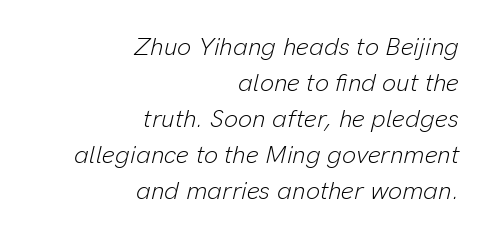
Q: Is the text bold? A: No.
Q: Is the text italic (slanted)? A: Yes, it leans right by about 13 degrees.
Q: Is the text underlined? A: No.
Q: How is the paragraph aligned? A: Right-aligned.
Q: Is the spacing between letters normal or unusually wide? A: Normal.
Q: Is the spacing between lines tight, normal or loose? A: Normal.
